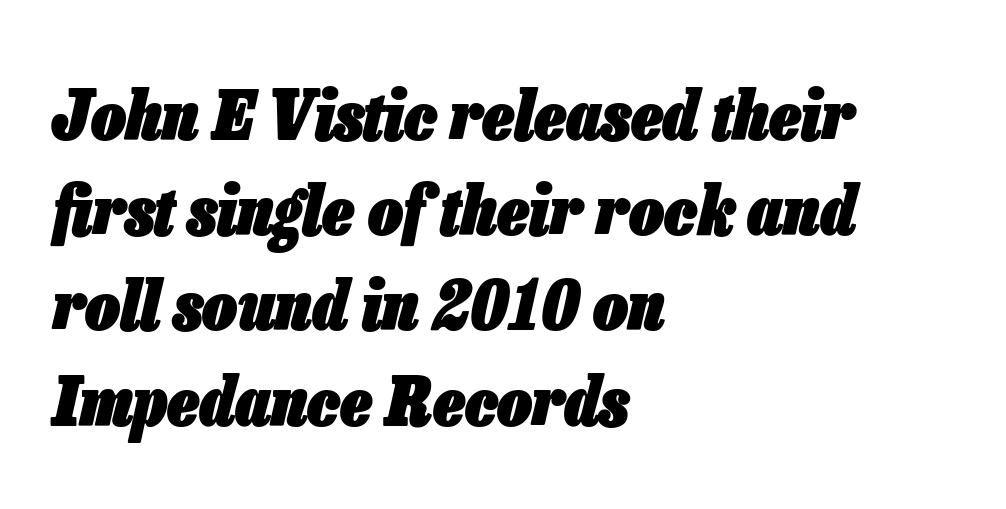
{"italic": "yes", "lean": "right", "slant_degrees": 13, "bold": "yes", "weight": "heavy", "width": "condensed", "stroke_contrast": "low", "x_height": "medium", "monospaced": "no", "underline": "no", "align": "left", "line_spacing": "normal", "line_spacing_ratio": 1.38, "letter_spacing": "normal", "letter_spacing_em": 0.0, "glyph_px": 69}
